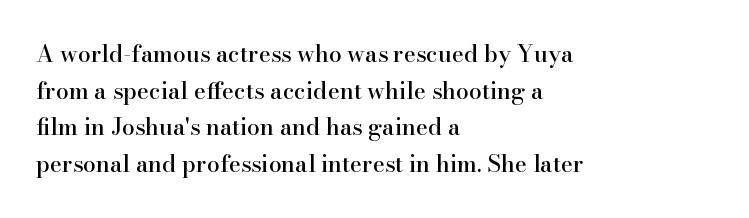
{"italic": "no", "underline": "no", "align": "left", "line_spacing": "normal", "line_spacing_ratio": 1.59, "letter_spacing": "normal", "letter_spacing_em": 0.0, "glyph_px": 23}
